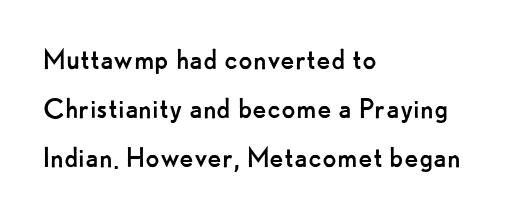
The image shows 33 px regular-weight sans-serif type, upright; set left-aligned, normal line spacing (1.49x), normal letter spacing, not underlined; low stroke contrast and a small x-height.
